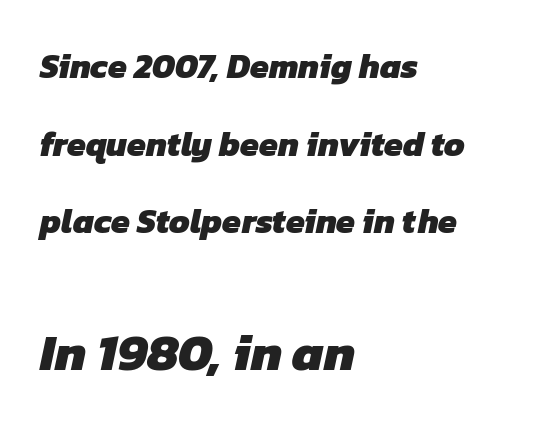
Q: Is the text bold? A: Yes.
Q: Is the typeface a serif or a sans-serif typeface? A: Sans-serif.
Q: Is the text underlined? A: No.
Q: How is the paragraph aligned? A: Left-aligned.
Q: Is the spacing between letters normal or unusually wide? A: Normal.
Q: Is the spacing between lines tight, normal or loose? A: Loose.
Q: Which block of text is set in a larger size, the first (top) or the second (bottom)? A: The second (bottom) one.
Q: Width (condensed, normal, or wide)? A: Normal.
Q: Stroke contrast? A: Low.
Q: x-height? A: Medium.
Q: Monospaced? A: No.
